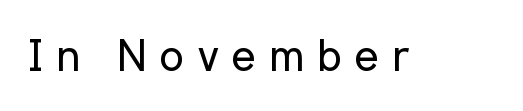
Q: Is the text bold? A: No.
Q: Is the text italic (slanted)? A: No, it is upright.
Q: Is the typeface a serif or a sans-serif typeface? A: Sans-serif.
Q: Is the text underlined? A: No.
Q: Is the spacing between letters normal or unusually wide? A: Unusually wide.
Q: Width (condensed, normal, or wide)? A: Normal.
Q: Stroke contrast? A: Low.
Q: x-height? A: Medium.
Q: Monospaced? A: No.
